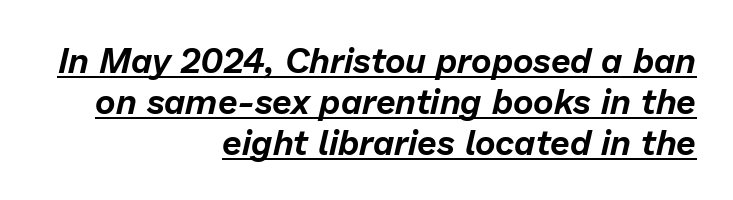
Q: Is the text italic (slanted)? A: Yes, it leans right by about 13 degrees.
Q: Is the text underlined? A: Yes.
Q: How is the paragraph aligned? A: Right-aligned.
Q: Is the spacing between letters normal or unusually wide? A: Normal.
Q: Width (condensed, normal, or wide)? A: Normal.
Q: Stroke contrast? A: Low.
Q: x-height? A: Medium.
Q: Monospaced? A: No.
